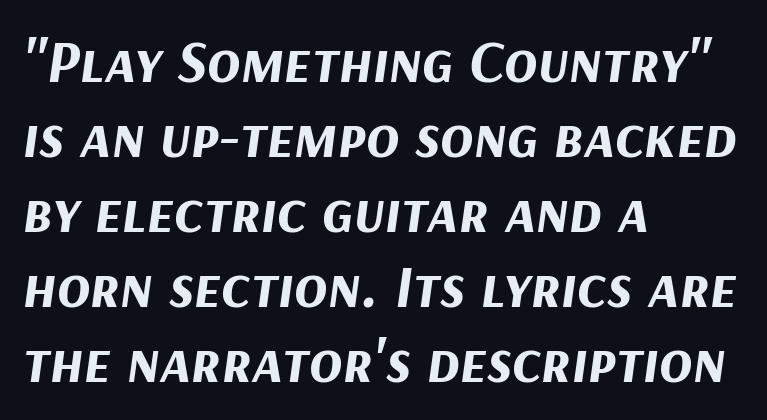
Compared with ordinary roman type, these characters are visibly tilted. The typesetting leans heavy: a genuine bold. Character widths vary here, with narrow letters taking less room than wide ones. A bare baseline throughout the passage. This rendering leaves character spacing at its baseline value.
